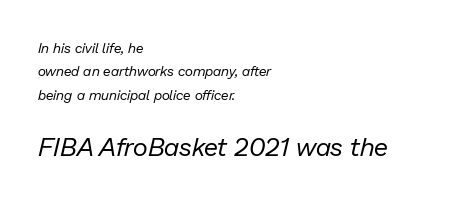
{"italic": "yes", "lean": "right", "slant_degrees": 13, "bold": "no", "underline": "no", "align": "left", "line_spacing": "normal", "line_spacing_ratio": 1.67, "letter_spacing": "normal", "letter_spacing_em": 0.0, "larger_block": "second", "size_ratio": 1.86, "glyph_px": 26}
